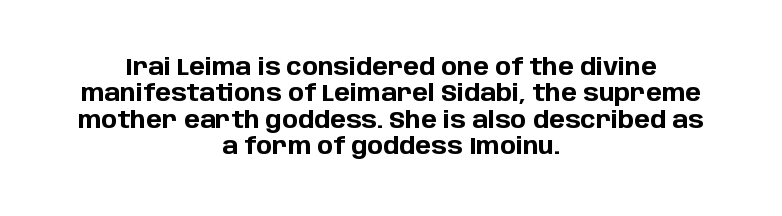
Q: Is the text bold? A: Yes.
Q: Is the text italic (slanted)? A: No, it is upright.
Q: Is the text underlined? A: No.
Q: How is the paragraph aligned? A: Centered.
Q: Is the spacing between letters normal or unusually wide? A: Normal.
Q: Is the spacing between lines tight, normal or loose? A: Tight.
